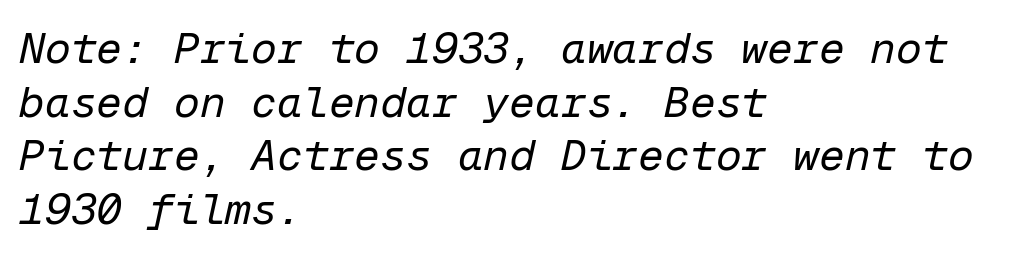
{"italic": "yes", "lean": "right", "slant_degrees": 12, "bold": "no", "weight": "regular", "width": "normal", "stroke_contrast": "low", "x_height": "medium", "monospaced": "yes", "underline": "no", "align": "left", "line_spacing": "normal", "line_spacing_ratio": 1.25, "letter_spacing": "normal", "letter_spacing_em": 0.0, "glyph_px": 43}
